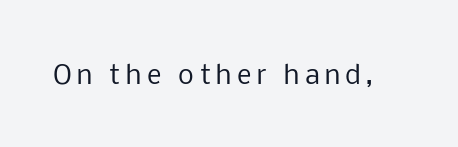
Q: Is the text bold? A: No.
Q: Is the text italic (slanted)? A: No, it is upright.
Q: Is the text underlined? A: No.
Q: Is the spacing between letters normal or unusually wide? A: Unusually wide.
